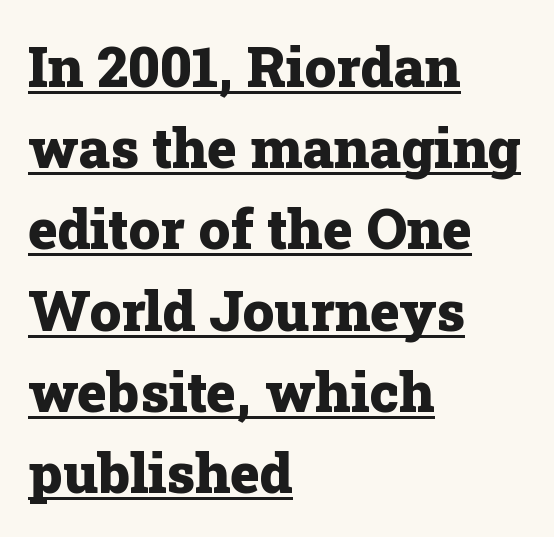
Typeset ragged right — the left edge is the straight one. Is there much room between lines? A standard amount, neither cramped nor airy. Spacing verdict: proportional, widths tailored to each character. This sample uses a serif face.
